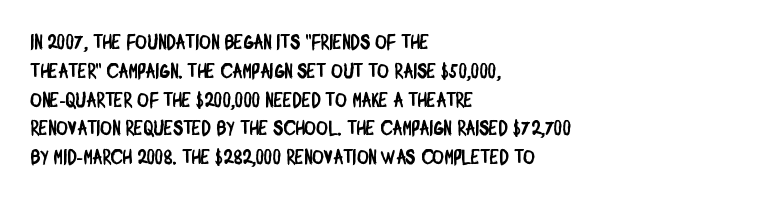
The image shows 20 px text type; set left-aligned, normal line spacing (1.44x), normal letter spacing, not underlined.
